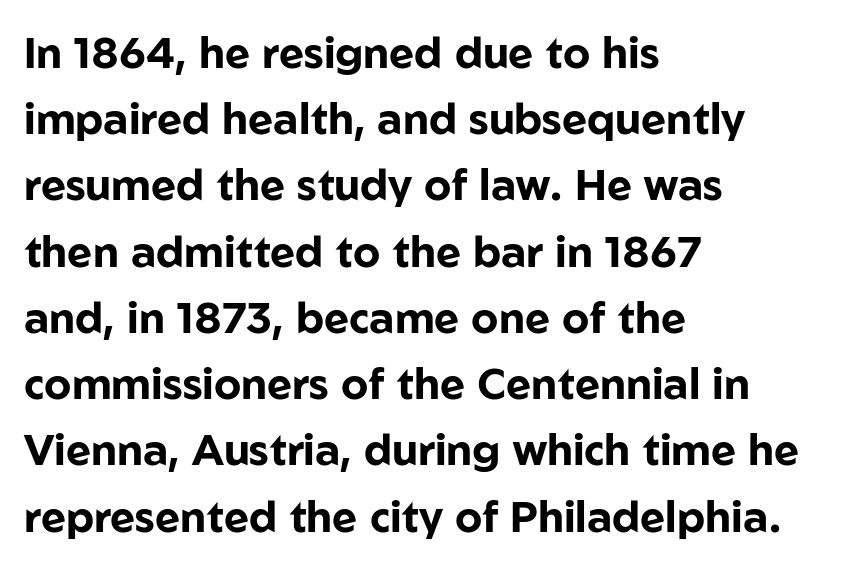
Q: Is the text bold? A: Yes.
Q: Is the text italic (slanted)? A: No, it is upright.
Q: Is the typeface a serif or a sans-serif typeface? A: Sans-serif.
Q: Is the text underlined? A: No.
Q: How is the paragraph aligned? A: Left-aligned.
Q: Is the spacing between letters normal or unusually wide? A: Normal.
Q: Is the spacing between lines tight, normal or loose? A: Normal.
Q: Width (condensed, normal, or wide)? A: Normal.
Q: Stroke contrast? A: Low.
Q: x-height? A: Medium.
Q: Monospaced? A: No.
